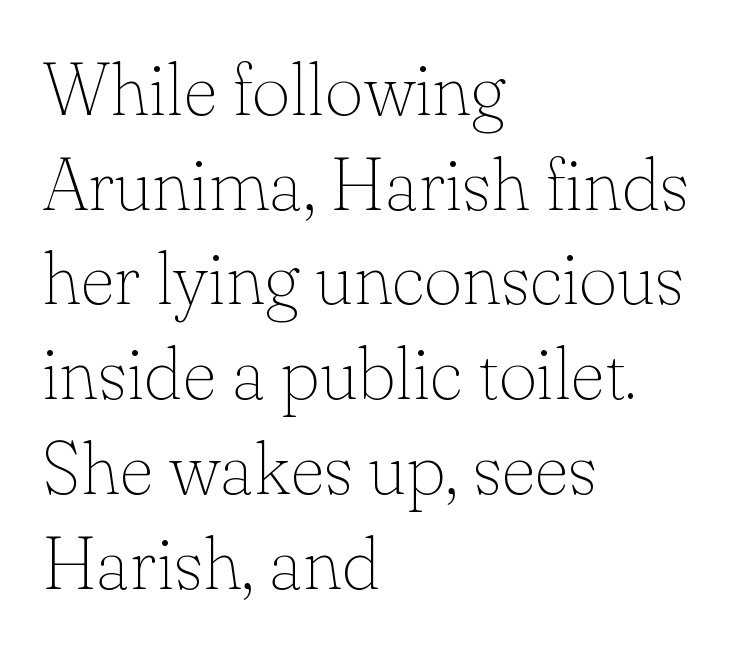
The image shows 74 px thin serif type, upright; set left-aligned, normal line spacing (1.28x), normal letter spacing, not underlined; low stroke contrast and a small x-height.
